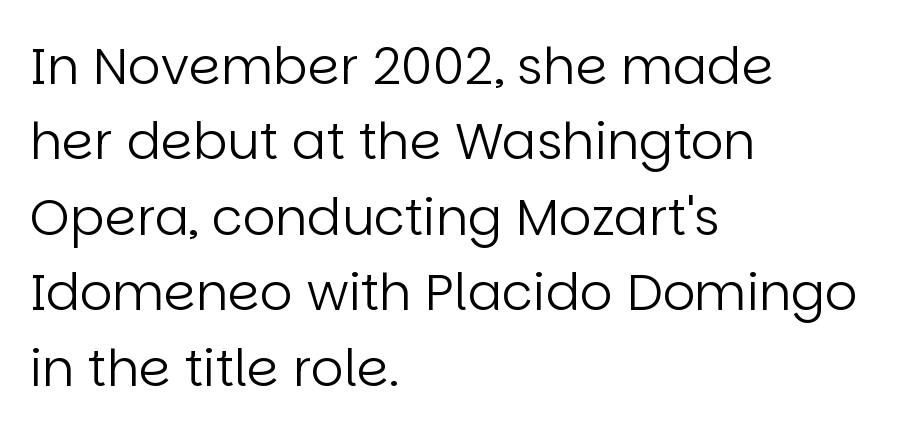
{"serif": "no", "italic": "no", "bold": "no", "weight": "regular", "width": "normal", "stroke_contrast": "low", "x_height": "large", "monospaced": "no", "underline": "no", "align": "left", "line_spacing": "normal", "line_spacing_ratio": 1.48, "letter_spacing": "normal", "letter_spacing_em": 0.0, "glyph_px": 51}
